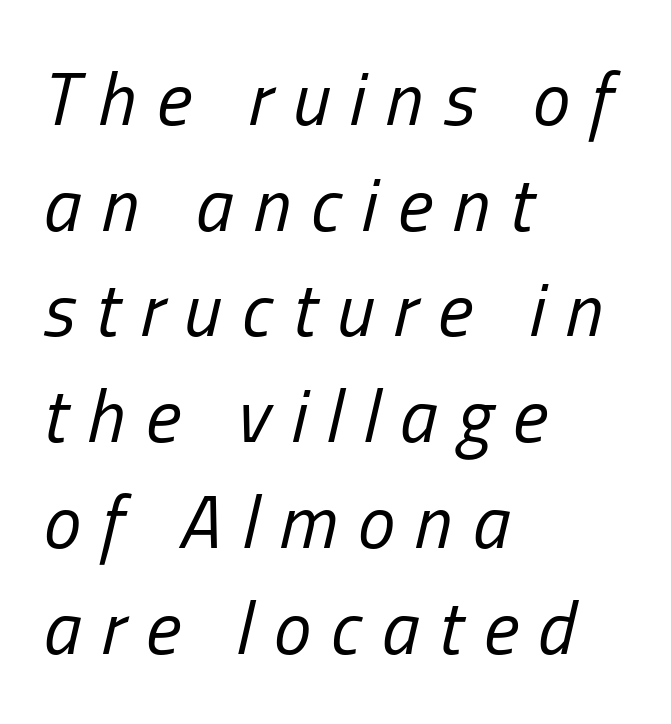
The image shows 75 px regular-weight, condensed type, italic (leaning right); set left-aligned, normal line spacing (1.41x), unusually wide letter spacing (+0.27 em), not underlined; low stroke contrast and a medium x-height.
